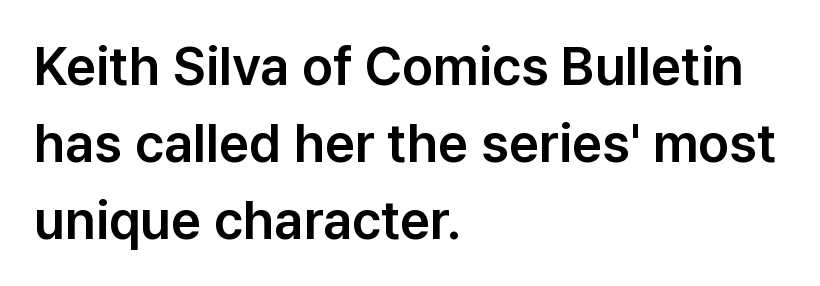
The image shows 53 px sans-serif type, upright; set left-aligned, normal line spacing (1.45x), normal letter spacing, not underlined; low stroke contrast and a medium x-height.
